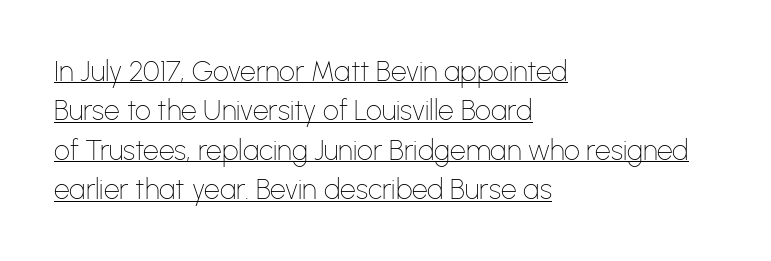
Q: Is the text bold? A: No.
Q: Is the text italic (slanted)? A: No, it is upright.
Q: Is the typeface a serif or a sans-serif typeface? A: Sans-serif.
Q: Is the text underlined? A: Yes.
Q: How is the paragraph aligned? A: Left-aligned.
Q: Is the spacing between letters normal or unusually wide? A: Normal.
Q: Is the spacing between lines tight, normal or loose? A: Normal.
Q: Width (condensed, normal, or wide)? A: Normal.
Q: Stroke contrast? A: Low.
Q: x-height? A: Medium.
Q: Monospaced? A: No.
